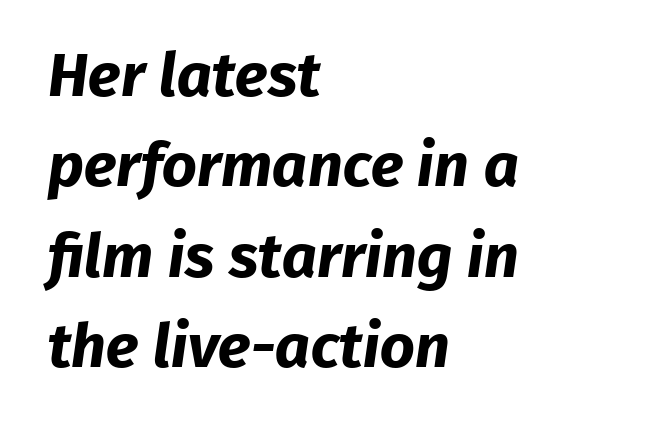
The image shows 61 px bold sans-serif type; set left-aligned, normal line spacing (1.48x), normal letter spacing, not underlined; low stroke contrast and a medium x-height.
